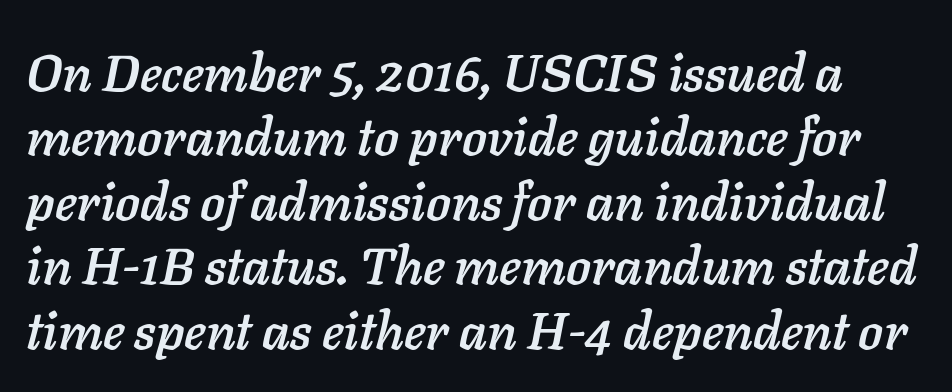
{"italic": "yes", "lean": "right", "slant_degrees": 11, "width": "normal", "stroke_contrast": "low", "x_height": "medium", "monospaced": "no", "underline": "no", "line_spacing_ratio": 1.24, "letter_spacing": "normal", "letter_spacing_em": 0.0, "glyph_px": 52}
